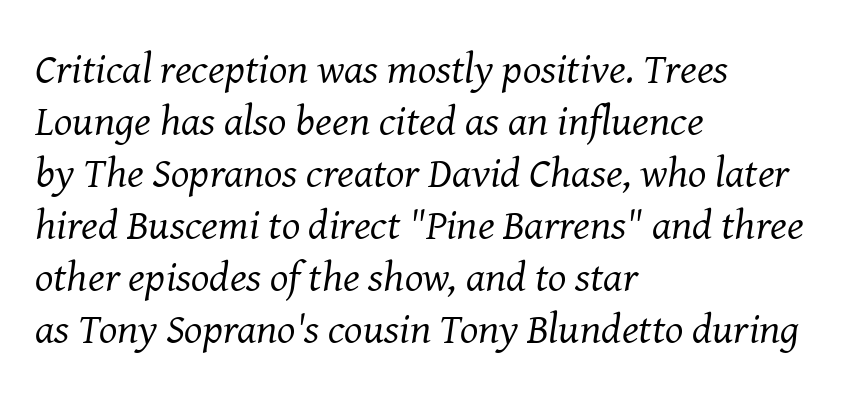
The image shows 43 px regular-weight serif type, italic (leaning right); set left-aligned, line spacing 1.21x, normal letter spacing, not underlined; medium stroke contrast and a medium x-height.
